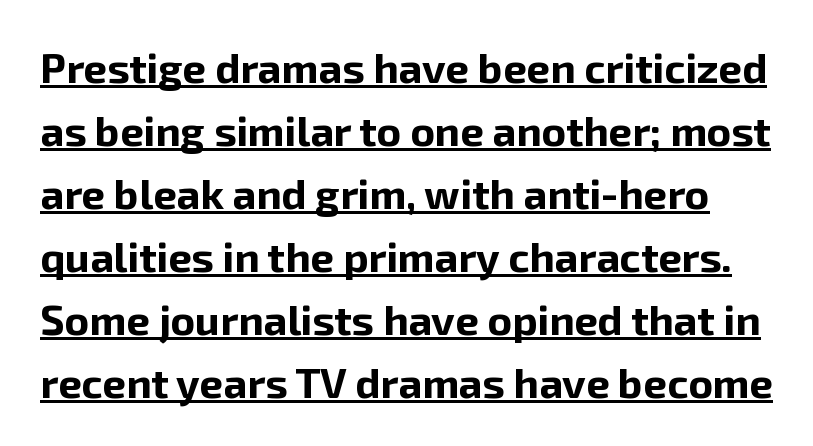
Q: Is the text bold? A: Yes.
Q: Is the text italic (slanted)? A: No, it is upright.
Q: Is the typeface a serif or a sans-serif typeface? A: Sans-serif.
Q: Is the text underlined? A: Yes.
Q: Is the spacing between letters normal or unusually wide? A: Normal.
Q: Is the spacing between lines tight, normal or loose? A: Normal.
Q: Width (condensed, normal, or wide)? A: Normal.
Q: Stroke contrast? A: Low.
Q: x-height? A: Medium.
Q: Monospaced? A: No.
